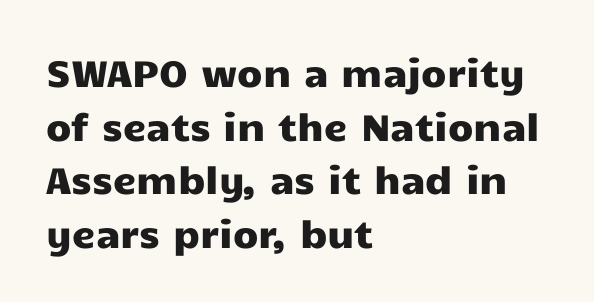
The image shows 37 px wide sans-serif type, upright; set left-aligned, normal line spacing (1.45x), normal letter spacing, not underlined; low stroke contrast and a medium x-height.
